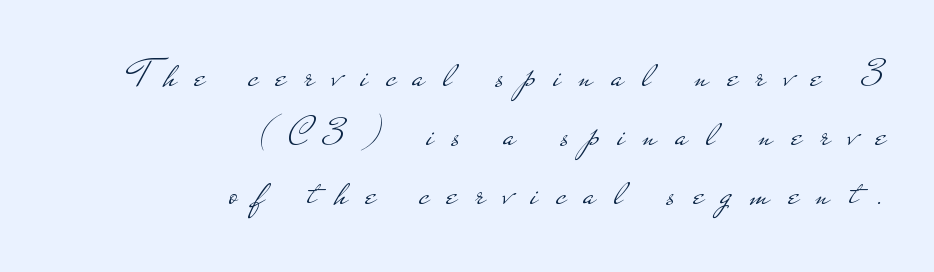
The image shows 41 px light, wide sans-serif type; set right-aligned, normal line spacing (1.44x), unusually wide letter spacing (+0.45 em), not underlined; low stroke contrast and a small x-height.
